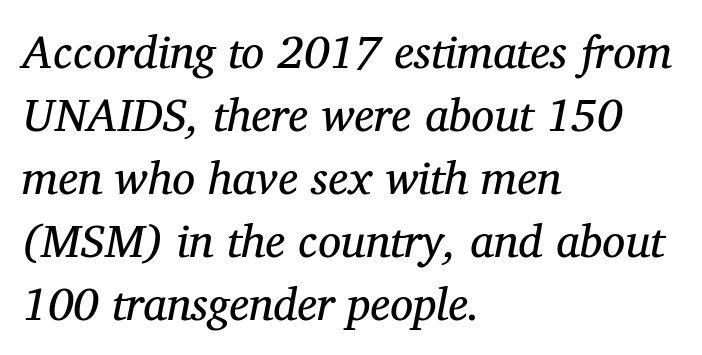
Think of a printed novel: that variable character pitch is what you see here. What kind of face is this? One with serifs. Left-aligned paragraph, ragged on the right. Has an underline been added? It has not. This sample uses an oblique cut, with every glyph tilted off the vertical.
